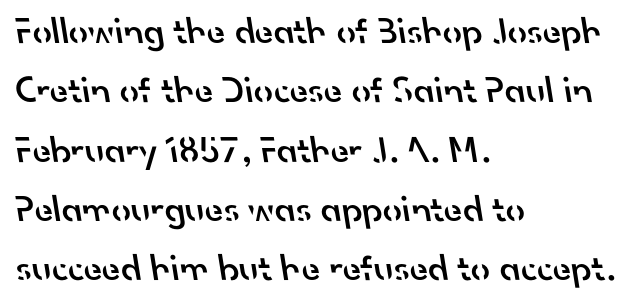
Q: Is the text bold? A: Semi-bold.
Q: Is the typeface a serif or a sans-serif typeface? A: Sans-serif.
Q: Is the text underlined? A: No.
Q: How is the paragraph aligned? A: Left-aligned.
Q: Is the spacing between letters normal or unusually wide? A: Normal.
Q: Is the spacing between lines tight, normal or loose? A: Normal.
Q: Width (condensed, normal, or wide)? A: Normal.
Q: Stroke contrast? A: Low.
Q: x-height? A: Small.
Q: Monospaced? A: No.
